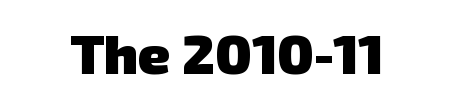
{"serif": "no", "bold": "yes", "weight": "heavy", "width": "normal", "stroke_contrast": "low", "x_height": "medium", "monospaced": "no", "underline": "no", "align": "center", "letter_spacing": "normal", "letter_spacing_em": 0.0, "glyph_px": 55}
